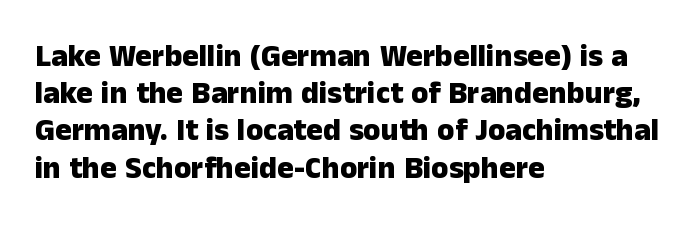
The setting favours the left margin, as ordinary paragraphs usually do. Stroke thickness is high; the sample reads as a true bold. Type style note: lacks serifs. The letters advance in unequal steps, a hallmark of proportional type. Plain, unruled lines of type.
